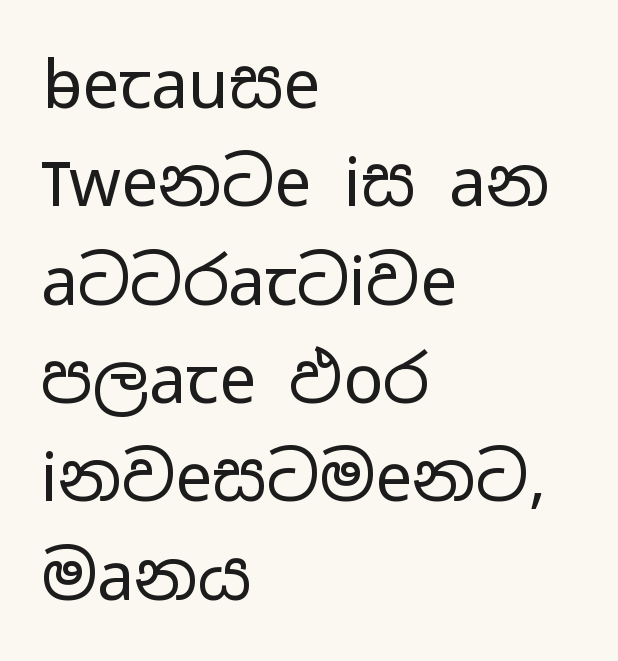
Q: Is the text bold? A: No.
Q: Is the text italic (slanted)? A: No, it is upright.
Q: Is the typeface a serif or a sans-serif typeface? A: Sans-serif.
Q: Is the text underlined? A: No.
Q: How is the paragraph aligned? A: Left-aligned.
Q: Is the spacing between letters normal or unusually wide? A: Normal.
Q: Is the spacing between lines tight, normal or loose? A: Normal.
Q: Width (condensed, normal, or wide)? A: Wide.
Q: Stroke contrast? A: Low.
Q: x-height? A: Medium.
Q: Monospaced? A: No.
